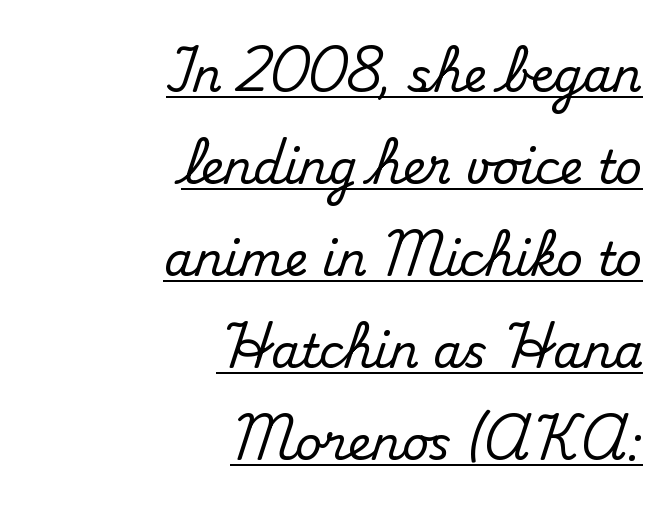
Do the characters align in a grid? No, the font is proportional. Line endings align vertically; line beginnings do not. Successive baselines arrive slowly, with a big drop between each. The face used here is seriffed, in the tradition of book romans. The passage shown is underscored from start to finish.
